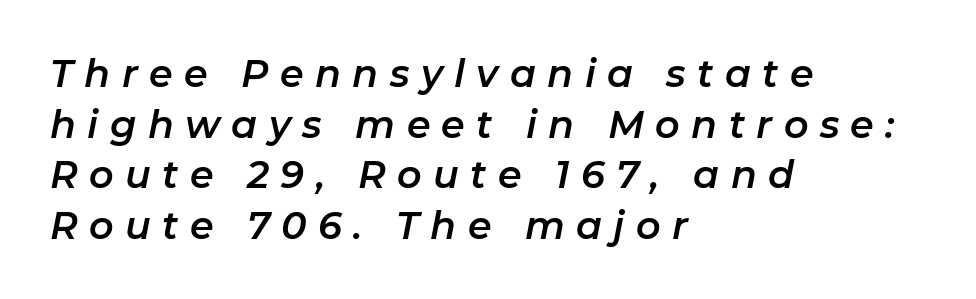
The image shows 38 px text type, italic (leaning right); set left-aligned, normal line spacing (1.33x), unusually wide letter spacing (+0.3 em), not underlined; low stroke contrast and a medium x-height.
